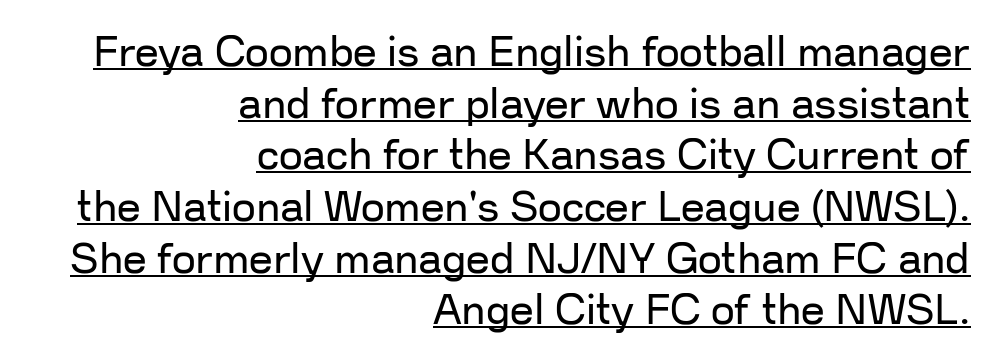
Nothing unusual about the tracking: characters are spaced as the font intends. Each line of the rendering has a horizontal stroke beneath the glyphs. Each stroke keeps to a modest, everyday thickness or less. The paragraph shown leans on its right margin.
